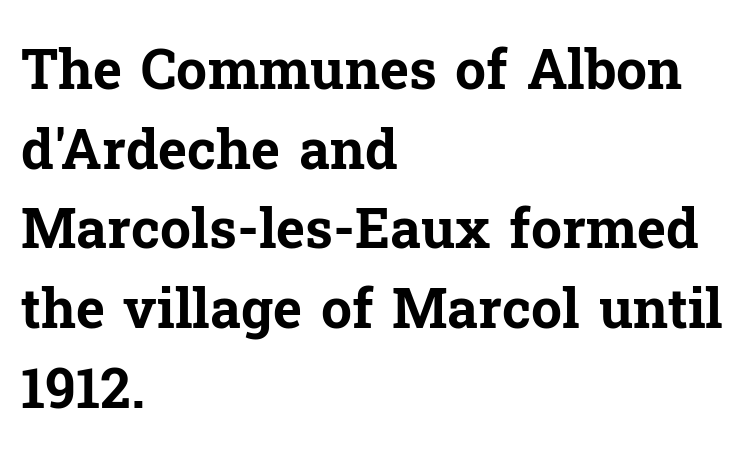
Posture: vertical. Reading down the column, the eye jumps a familiar distance to each next line. This rendering employs a face with finishing strokes, i.e., a serif. The rag falls on the right side of this text block. The strokes are fattened all the way to bold. Is this a fixed-width face? No — the glyphs have proportional, varying widths.
